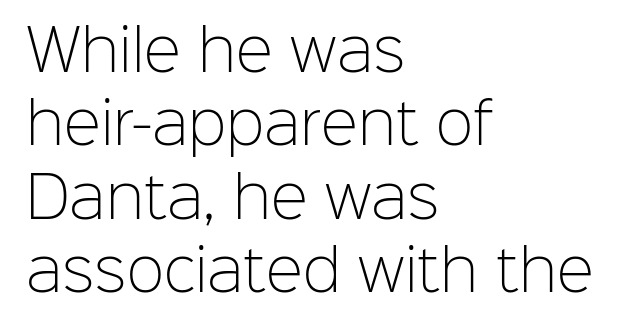
Q: Is the text bold? A: No.
Q: Is the text italic (slanted)? A: No, it is upright.
Q: Is the typeface a serif or a sans-serif typeface? A: Sans-serif.
Q: Is the text underlined? A: No.
Q: How is the paragraph aligned? A: Left-aligned.
Q: Is the spacing between letters normal or unusually wide? A: Normal.
Q: Is the spacing between lines tight, normal or loose? A: Normal.
Q: Width (condensed, normal, or wide)? A: Normal.
Q: Stroke contrast? A: Low.
Q: x-height? A: Medium.
Q: Monospaced? A: No.
